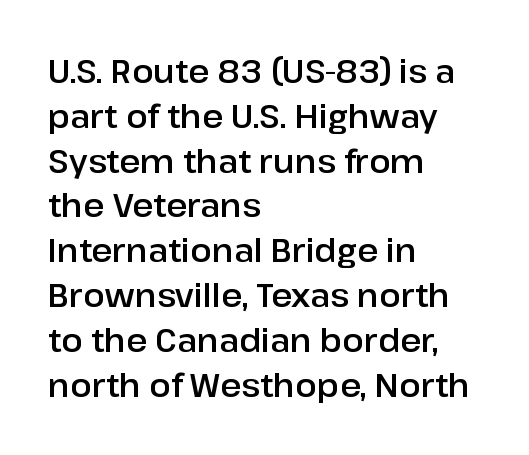
The image shows 32 px sans-serif type, upright; set left-aligned, normal line spacing (1.4x), normal letter spacing, not underlined; low stroke contrast and a medium x-height.
